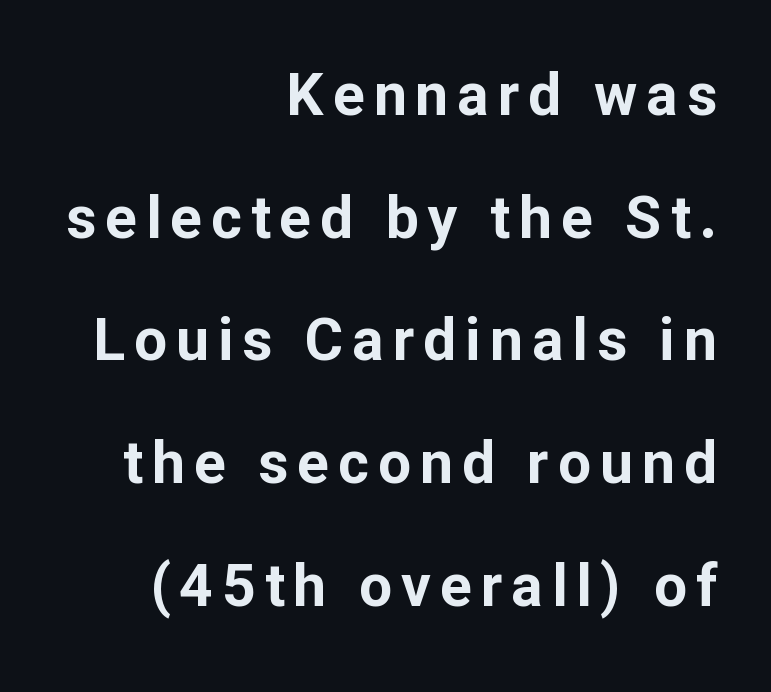
The image shows 59 px bold sans-serif type, upright; set right-aligned, loose line spacing (2.08x), not underlined; low stroke contrast and a medium x-height.
